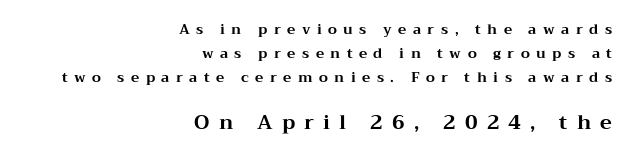
Q: Is the text bold? A: Yes.
Q: Is the text italic (slanted)? A: No, it is upright.
Q: Is the text underlined? A: No.
Q: How is the paragraph aligned? A: Right-aligned.
Q: Is the spacing between letters normal or unusually wide? A: Unusually wide.
Q: Which block of text is set in a larger size, the first (top) or the second (bottom)? A: The second (bottom) one.
